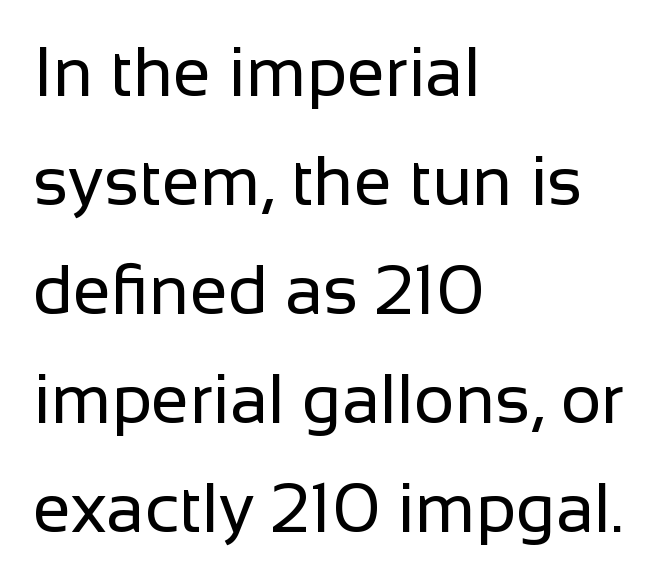
{"serif": "no", "italic": "no", "bold": "no", "weight": "regular", "width": "normal", "stroke_contrast": "low", "x_height": "medium", "monospaced": "no", "underline": "no", "align": "left", "line_spacing": "normal", "line_spacing_ratio": 1.58, "letter_spacing": "normal", "letter_spacing_em": 0.0, "glyph_px": 69}
